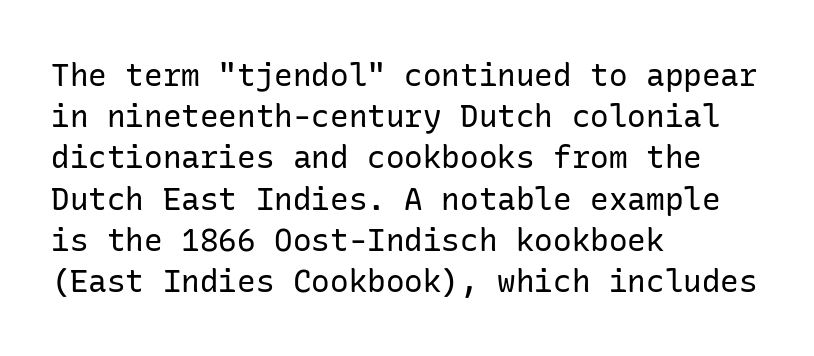
The image shows 31 px regular-weight sans-serif type, upright; set left-aligned, normal line spacing (1.33x), normal letter spacing, not underlined; low stroke contrast and a medium x-height.
